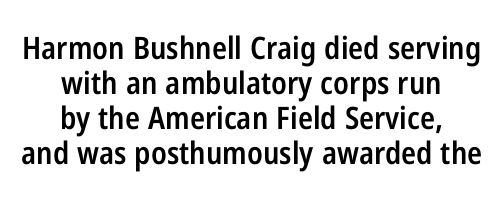
The image shows 31 px semibold, condensed sans-serif type, upright; set centered, tight line spacing (1.13x), normal letter spacing, not underlined; low stroke contrast and a medium x-height.
